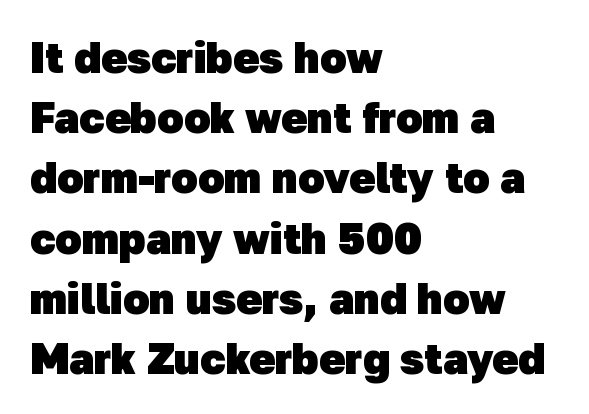
The image shows 43 px heavy sans-serif type; set left-aligned, normal line spacing (1.4x), normal letter spacing, not underlined; low stroke contrast and a medium x-height.
